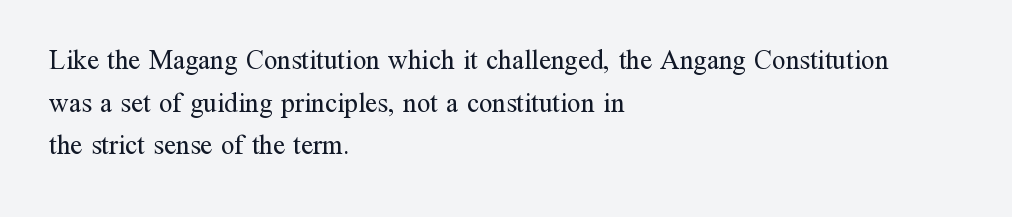
The image shows 27 px text type, upright; set left-aligned, normal line spacing (1.58x), normal letter spacing, not underlined.
